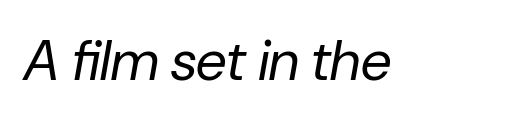
{"italic": "yes", "lean": "right", "slant_degrees": 10, "bold": "no", "weight": "regular", "width": "normal", "stroke_contrast": "low", "x_height": "medium", "monospaced": "no", "underline": "no", "letter_spacing": "normal", "letter_spacing_em": 0.0, "glyph_px": 56}
